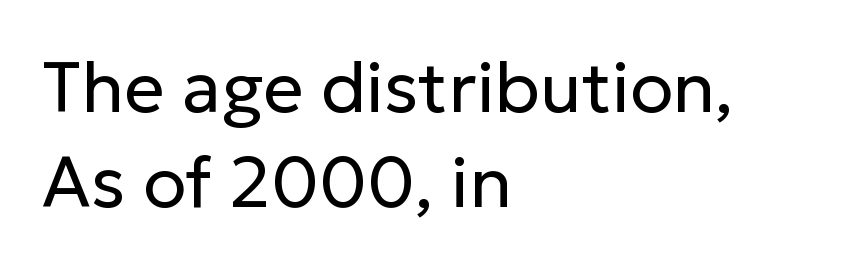
These lines are set flush left with a ragged right edge. Stems here are at most as thick as an everyday book face. The face used here is proportionally spaced, like ordinary book or web type. A sans-serif font was chosen for this passage. Any mark beneath the type? The region is blank.
